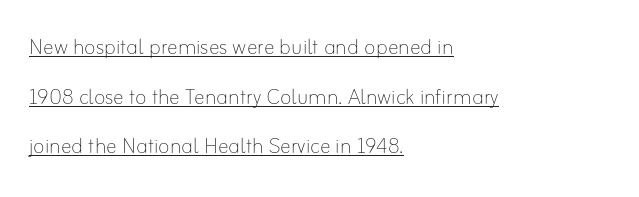
No letter is thick-stroked: the sample isn't bold. Honestly, the underline is the first thing you notice here. Layout note: lines flush left. Does the lettering tilt? It doesn't — this is upright. Tracking here is standard; glyphs follow each other at the usual distance.
